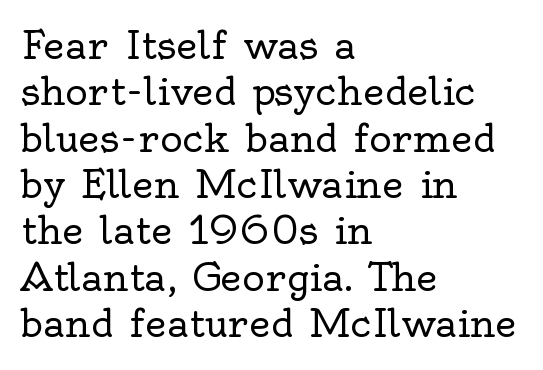
A typesetter would call this zero additional tracking. Varying glyph widths throughout — classic text-font behaviour. Has an underline been added? It has not. Serifs: yes, visible at the terminals of the letterforms. The rendering anchors every line to the left-hand side.
